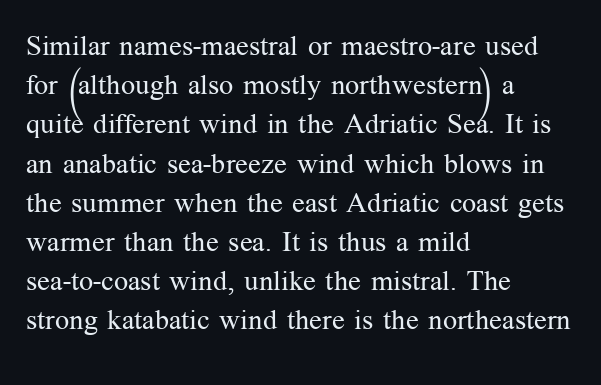
The image shows 28 px regular-weight serif type, upright; set left-aligned, normal line spacing (1.4x), normal letter spacing, not underlined; medium stroke contrast and a medium x-height.
